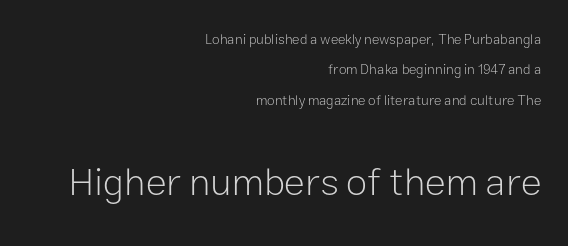
{"serif": "no", "italic": "no", "bold": "no", "weight": "light", "width": "normal", "stroke_contrast": "low", "x_height": "medium", "monospaced": "no", "underline": "no", "align": "right", "line_spacing": "loose", "line_spacing_ratio": 2.17, "letter_spacing": "normal", "letter_spacing_em": 0.0, "larger_block": "second", "size_ratio": 2.79, "glyph_px": 39}
